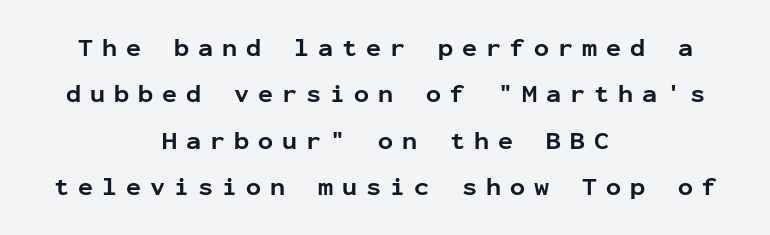
Q: Is the text bold? A: Yes.
Q: Is the text italic (slanted)? A: No, it is upright.
Q: Is the text underlined? A: No.
Q: How is the paragraph aligned? A: Centered.
Q: Is the spacing between letters normal or unusually wide? A: Unusually wide.
